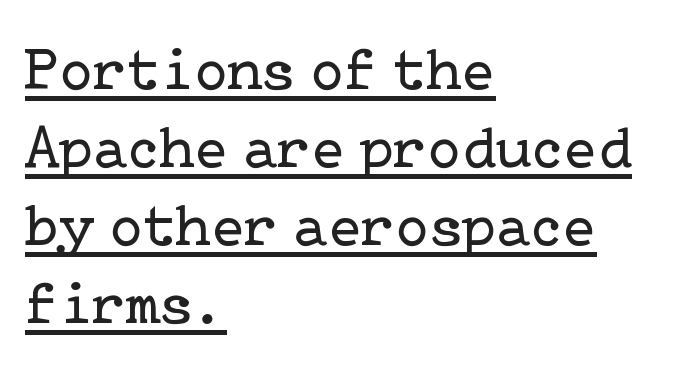
The image shows 61 px regular-weight serif type, upright; set left-aligned, normal line spacing (1.28x), normal letter spacing, underlined; low stroke contrast and a medium x-height.
